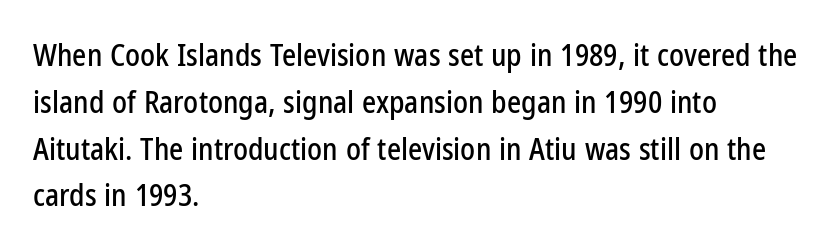
{"serif": "no", "italic": "no", "width": "condensed", "stroke_contrast": "low", "x_height": "medium", "monospaced": "no", "underline": "no", "align": "left", "line_spacing": "normal", "line_spacing_ratio": 1.56, "letter_spacing": "normal", "letter_spacing_em": 0.0, "glyph_px": 30}
